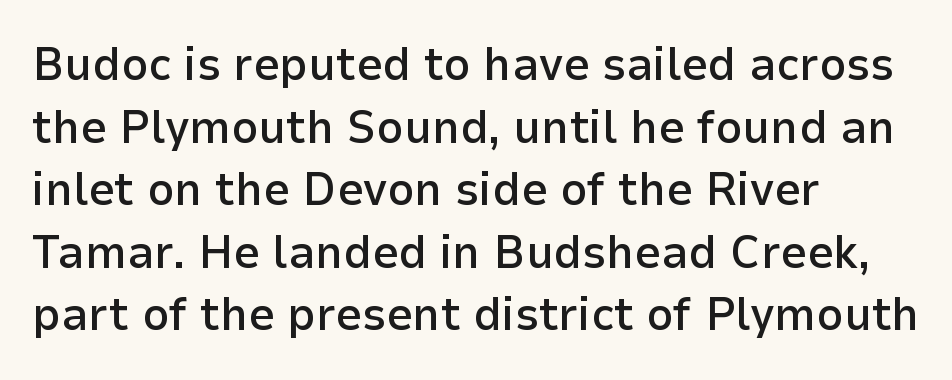
The image shows 47 px semibold sans-serif type, upright; set left-aligned, normal line spacing (1.33x), normal letter spacing, not underlined; low stroke contrast and a medium x-height.
